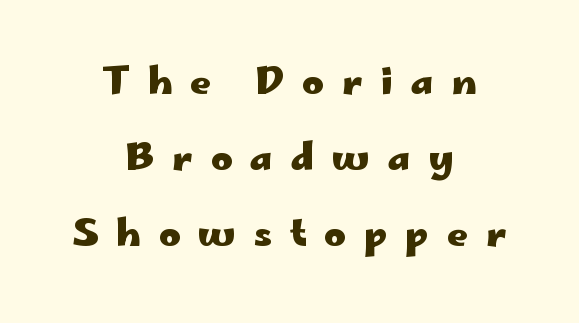
The image shows 37 px heavy, wide sans-serif type, upright; set centered, loose line spacing (2.05x), unusually wide letter spacing (+0.48 em), not underlined; low stroke contrast and a small x-height.
